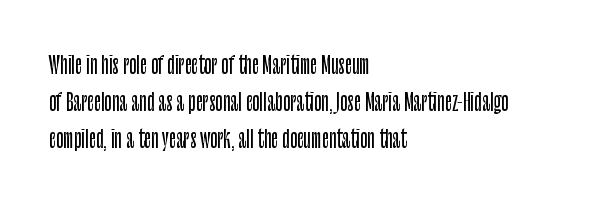
{"italic": "no", "underline": "no", "align": "left", "line_spacing": "normal", "line_spacing_ratio": 1.55, "letter_spacing": "normal", "letter_spacing_em": 0.0, "glyph_px": 24}
